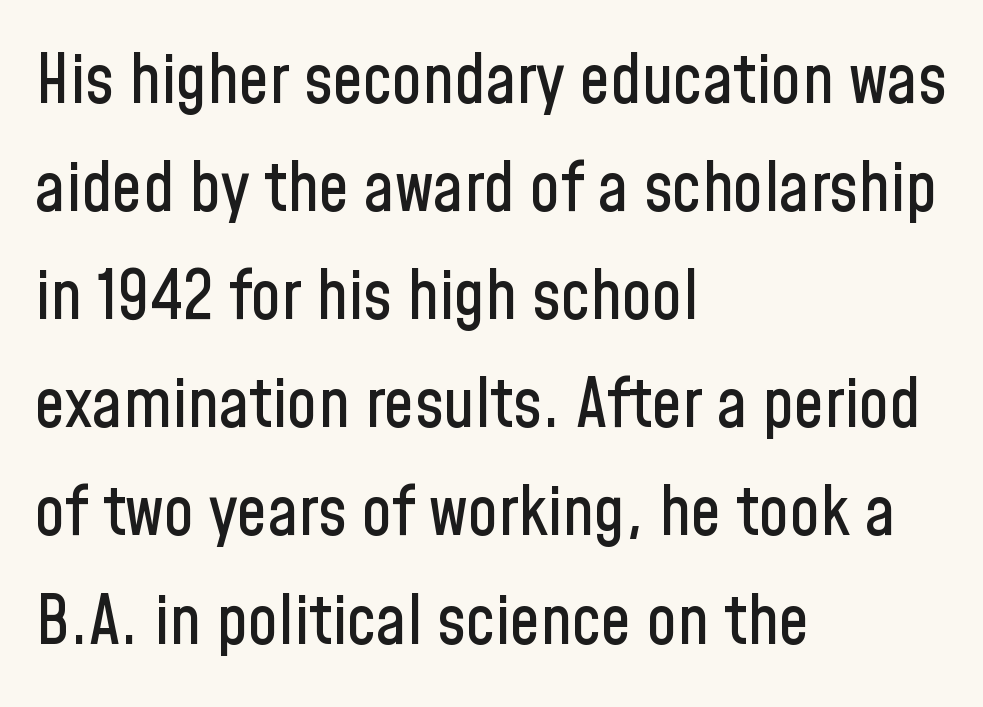
{"serif": "no", "italic": "no", "width": "condensed", "stroke_contrast": "low", "x_height": "medium", "monospaced": "no", "underline": "no", "align": "left", "line_spacing": "normal", "line_spacing_ratio": 1.59, "letter_spacing": "normal", "letter_spacing_em": 0.0, "glyph_px": 68}
